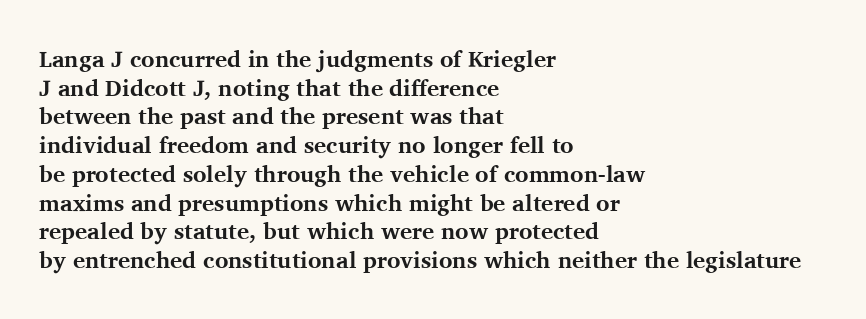
Q: Is the text bold? A: Yes.
Q: Is the text italic (slanted)? A: No, it is upright.
Q: Is the text underlined? A: No.
Q: How is the paragraph aligned? A: Left-aligned.
Q: Is the spacing between letters normal or unusually wide? A: Normal.
Q: Is the spacing between lines tight, normal or loose? A: Normal.
